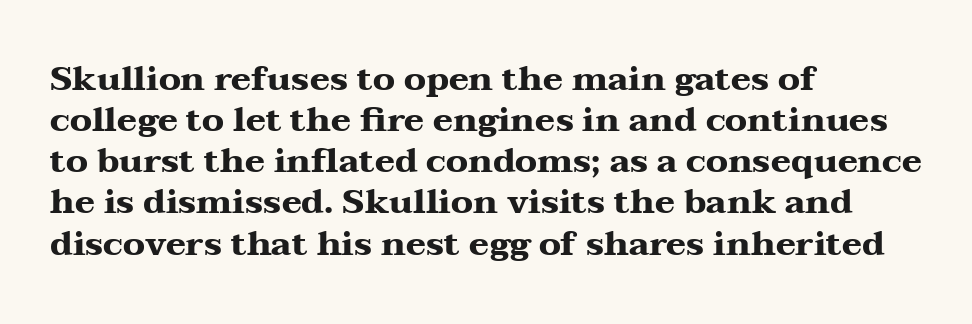
Q: Is the text bold? A: Yes.
Q: Is the text italic (slanted)? A: No, it is upright.
Q: Is the typeface a serif or a sans-serif typeface? A: Serif.
Q: Is the text underlined? A: No.
Q: How is the paragraph aligned? A: Left-aligned.
Q: Is the spacing between letters normal or unusually wide? A: Normal.
Q: Width (condensed, normal, or wide)? A: Wide.
Q: Stroke contrast? A: Medium.
Q: x-height? A: Medium.
Q: Monospaced? A: No.
